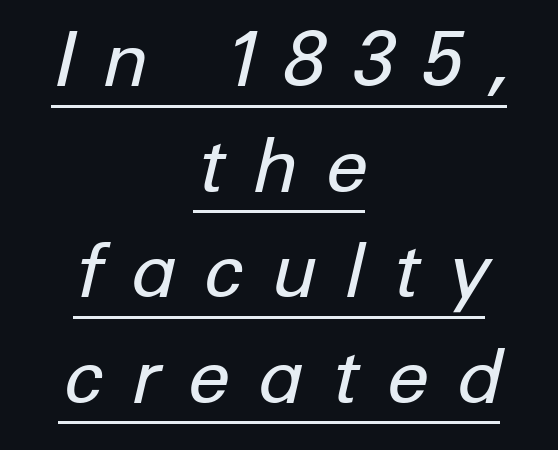
The paragraph has two soft edges and a firm central axis. The whole block is typeset with a tilt. Reading down the column, the eye jumps a familiar distance to each next line. Stems and bowls with no extra thickness — not bold. How are the letters spaced? Widely, with obvious added tracking.
